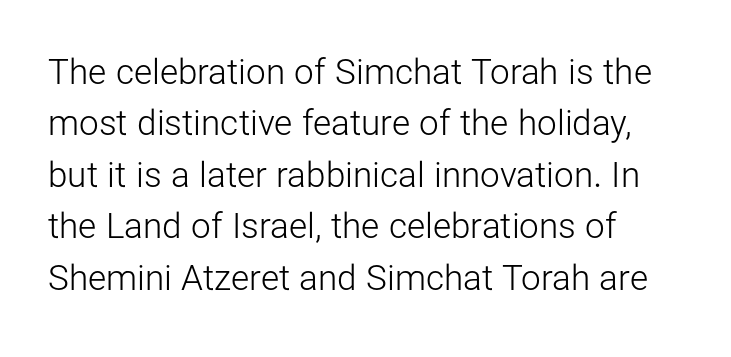
{"serif": "no", "italic": "no", "bold": "no", "weight": "light", "width": "normal", "stroke_contrast": "low", "x_height": "medium", "monospaced": "no", "underline": "no", "align": "left", "line_spacing": "normal", "line_spacing_ratio": 1.47, "letter_spacing": "normal", "letter_spacing_em": 0.0, "glyph_px": 35}
